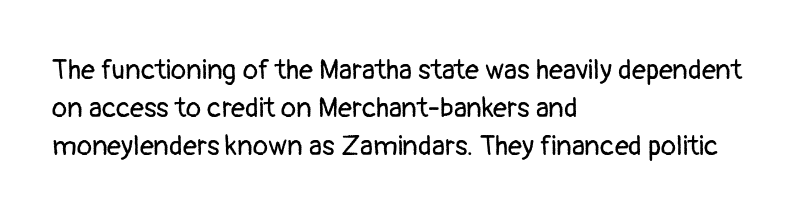
The face used here is rendered with its standard letterfit. Every character sits straight up, as roman type does. Baseline-to-baseline distance is the conventional proportion of letter height. These glyphs show unthickened strokes, regular width or finer. This is sans-serif lettering, the kind often seen on screens and signage. Check the space under the baseline: it is left empty.
